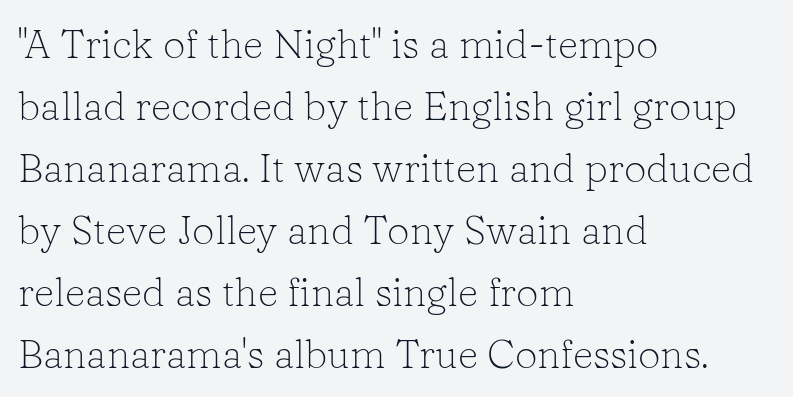
{"serif": "yes", "italic": "no", "bold": "no", "weight": "light", "width": "normal", "stroke_contrast": "low", "x_height": "medium", "monospaced": "no", "underline": "no", "align": "left", "line_spacing": "normal", "line_spacing_ratio": 1.55, "letter_spacing": "normal", "letter_spacing_em": 0.0, "glyph_px": 40}
